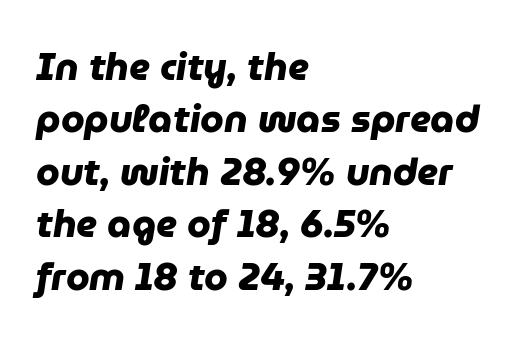
The image shows 38 px heavy sans-serif type; set left-aligned, normal line spacing (1.38x), normal letter spacing, not underlined; low stroke contrast and a medium x-height.
